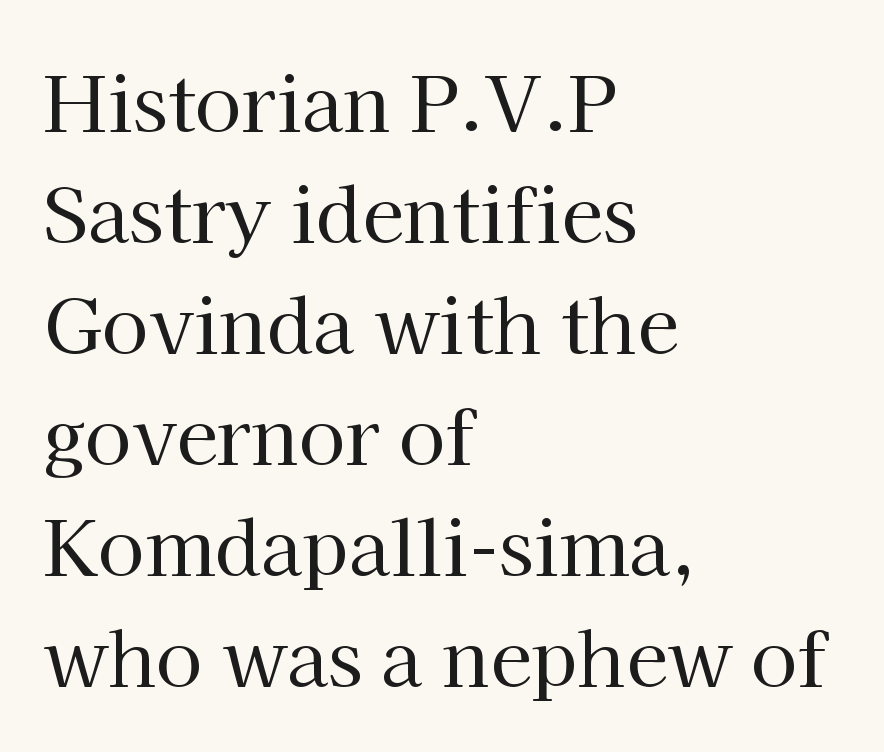
The image shows 76 px regular-weight serif type, upright; set left-aligned, normal line spacing (1.46x), normal letter spacing, not underlined; high stroke contrast and a medium x-height.
